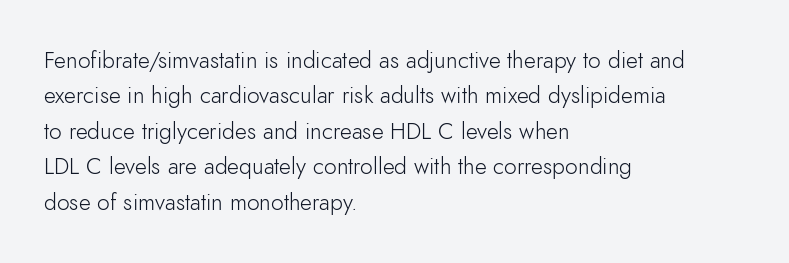
The face looks like a standard text weight, possibly lighter. Vertical strokes here are truly vertical. These lines keep a tight, regular rhythm from letter to letter. Leading matches the norm, producing a regular column. Left-aligned paragraph, ragged on the right. The space directly below the letters is spotless.
